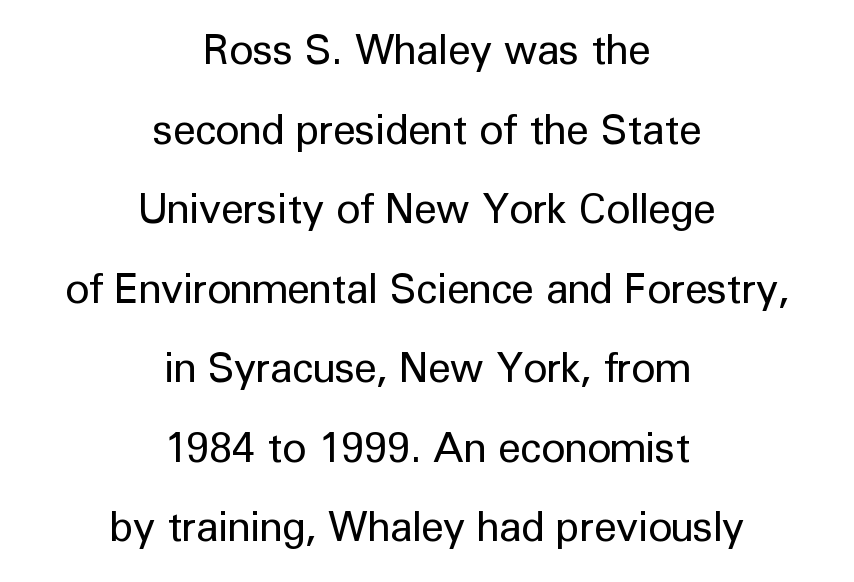
Q: Is the text bold? A: No.
Q: Is the text italic (slanted)? A: No, it is upright.
Q: Is the typeface a serif or a sans-serif typeface? A: Sans-serif.
Q: Is the text underlined? A: No.
Q: How is the paragraph aligned? A: Centered.
Q: Is the spacing between letters normal or unusually wide? A: Normal.
Q: Is the spacing between lines tight, normal or loose? A: Loose.
Q: Width (condensed, normal, or wide)? A: Normal.
Q: Stroke contrast? A: Low.
Q: x-height? A: Medium.
Q: Monospaced? A: No.
